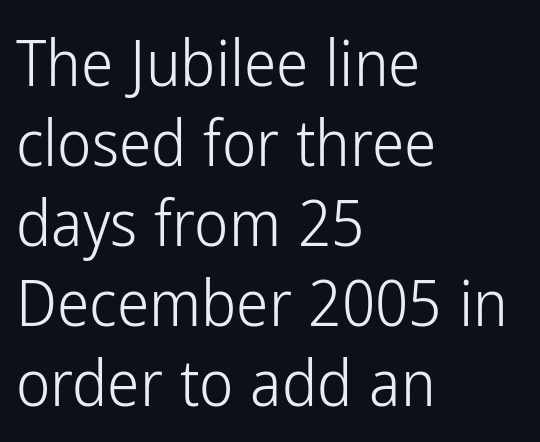
The image shows 65 px light, condensed sans-serif type, upright; set left-aligned, line spacing 1.23x, normal letter spacing, not underlined; low stroke contrast and a medium x-height.
